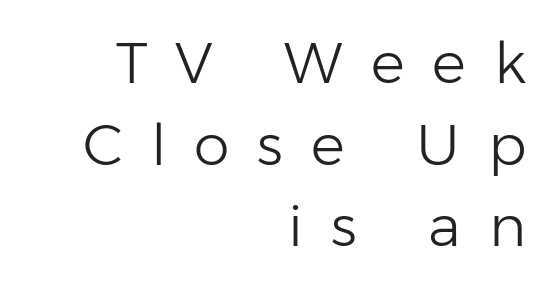
Display-style spreading of the glyphs; the letterfit is very open. Proportional: the letters do not fall into vertical columns. Summary of weight: not heavy and not bold. Check under the words: just untouched page. Is there any slant? The stems are plumb.
